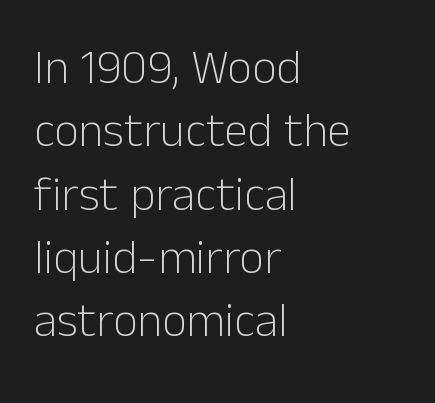
This sample has the flowing, uneven cadence of proportional lettering. Weight: regular or lighter. The string is rendered with underlining switched off. The tracking reads as untouched default to a designer's eye. A typesetter would label this face a sans. Notice how descenders clear the ascenders below comfortably — that's standard leading.
